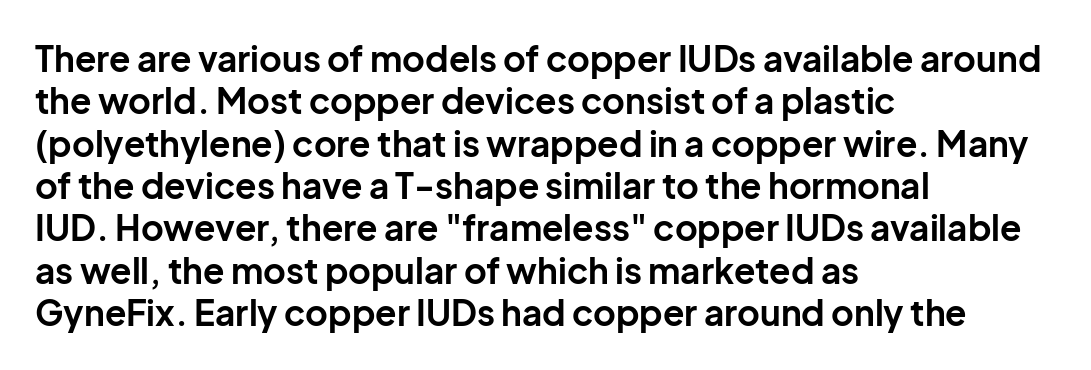
Q: Is the text bold? A: Yes.
Q: Is the text italic (slanted)? A: No, it is upright.
Q: Is the typeface a serif or a sans-serif typeface? A: Sans-serif.
Q: Is the text underlined? A: No.
Q: How is the paragraph aligned? A: Left-aligned.
Q: Is the spacing between letters normal or unusually wide? A: Normal.
Q: Width (condensed, normal, or wide)? A: Normal.
Q: Stroke contrast? A: Low.
Q: x-height? A: Medium.
Q: Monospaced? A: No.
